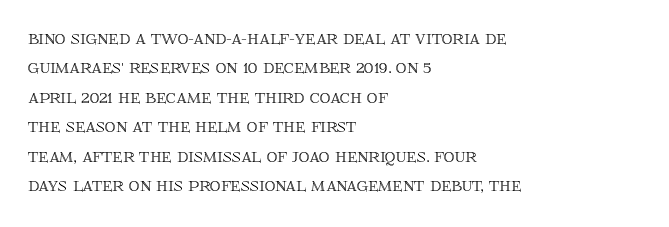
If you drew a ruler down the left edge, every line would touch it. The foot of each line stays bare and open. What's the leading like? Ordinary, nothing unusual. The axis of the letterforms is exactly vertical. Observe the ordinary spacing: letters are neighbours, not strangers.
